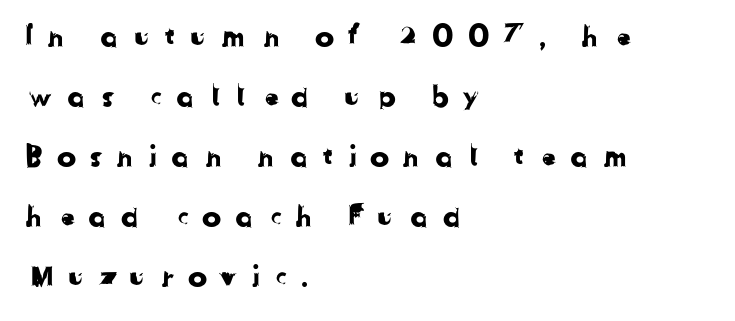
The designer dialed line spacing up above the default. Alignment: flush left. The passage shown is typeset with a sans-serif family. Each letter keeps its own natural width here, so spacing adapts to shape. No word sits above an underline.
